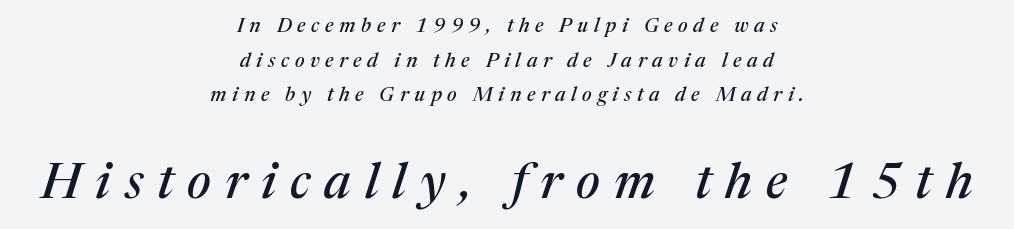
{"serif": "yes", "italic": "yes", "lean": "right", "slant_degrees": 17, "width": "normal", "stroke_contrast": "medium", "x_height": "medium", "monospaced": "no", "underline": "no", "align": "center", "line_spacing_ratio": 1.73, "letter_spacing": "wide", "letter_spacing_em": 0.28, "larger_block": "second", "size_ratio": 2.5, "glyph_px": 50}
